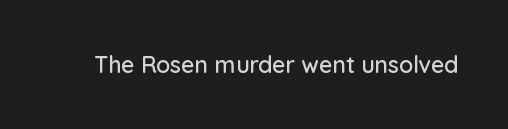
The image shows 23 px text type, upright; set normal letter spacing, not underlined.
